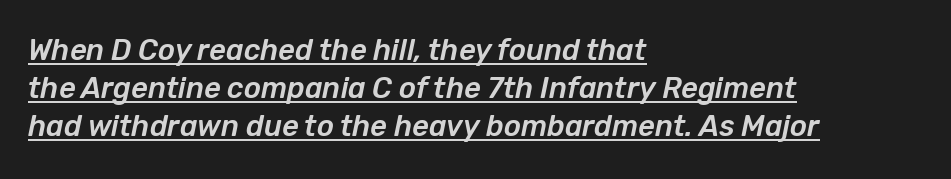
{"italic": "yes", "lean": "right", "slant_degrees": 12, "width": "normal", "stroke_contrast": "low", "x_height": "medium", "monospaced": "no", "underline": "yes", "align": "left", "line_spacing": "normal", "line_spacing_ratio": 1.31, "letter_spacing": "normal", "letter_spacing_em": 0.0, "glyph_px": 29}
